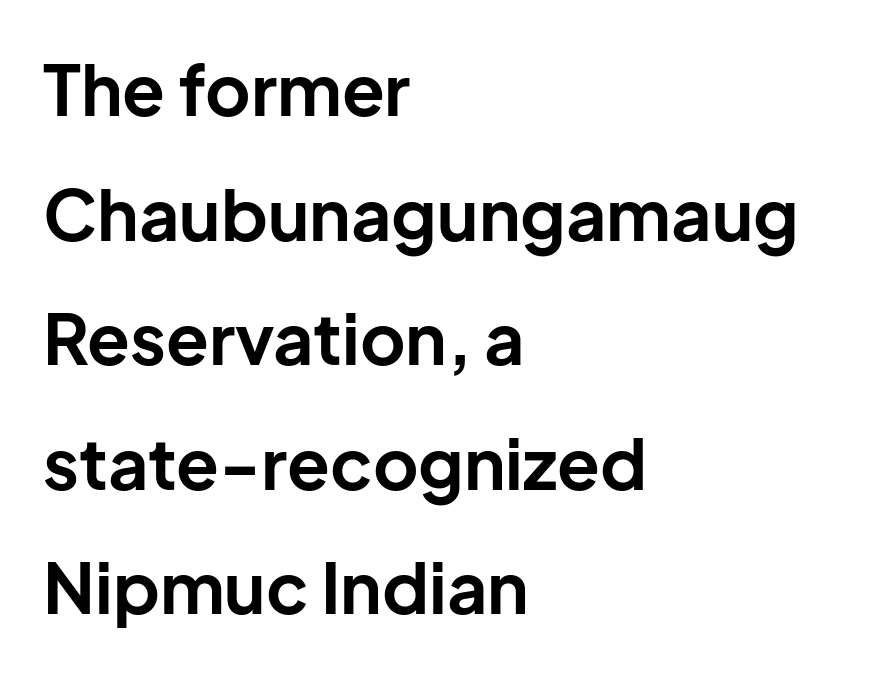
Q: Is the text bold? A: Yes.
Q: Is the text italic (slanted)? A: No, it is upright.
Q: Is the typeface a serif or a sans-serif typeface? A: Sans-serif.
Q: Is the text underlined? A: No.
Q: How is the paragraph aligned? A: Left-aligned.
Q: Is the spacing between letters normal or unusually wide? A: Normal.
Q: Width (condensed, normal, or wide)? A: Normal.
Q: Stroke contrast? A: Low.
Q: x-height? A: Medium.
Q: Monospaced? A: No.
